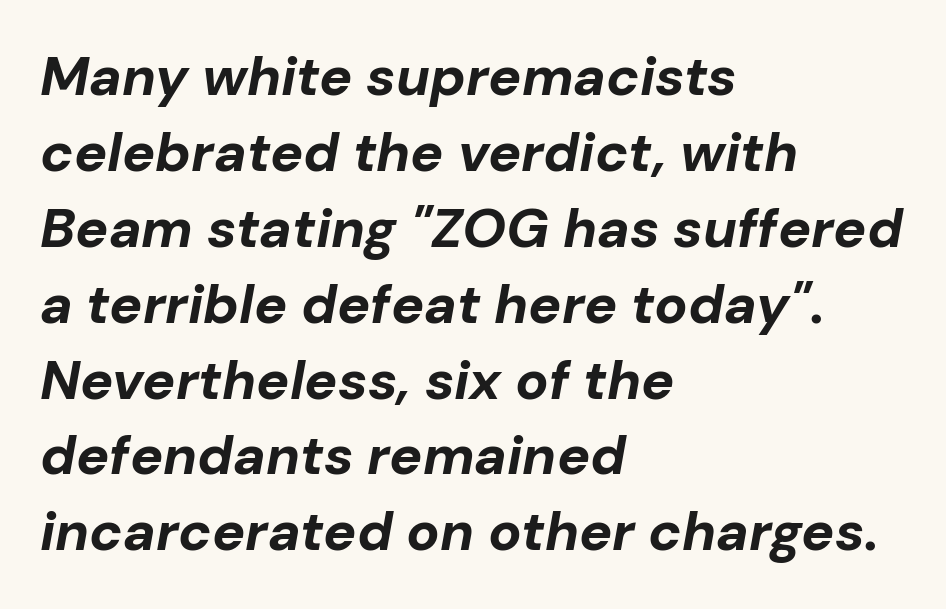
{"italic": "yes", "lean": "right", "slant_degrees": 10, "bold": "yes", "weight": "bold", "width": "normal", "stroke_contrast": "low", "x_height": "medium", "monospaced": "no", "underline": "no", "align": "left", "line_spacing": "normal", "line_spacing_ratio": 1.38, "letter_spacing": "normal", "letter_spacing_em": 0.0, "glyph_px": 55}
